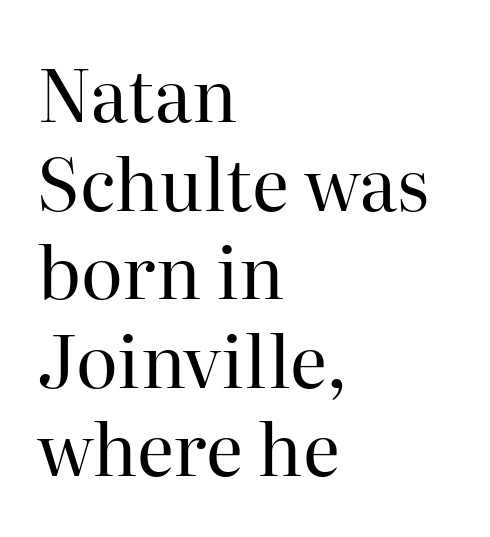
The image shows 72 px regular-weight serif type, upright; set left-aligned, line spacing 1.23x, normal letter spacing, not underlined; high stroke contrast and a medium x-height.
